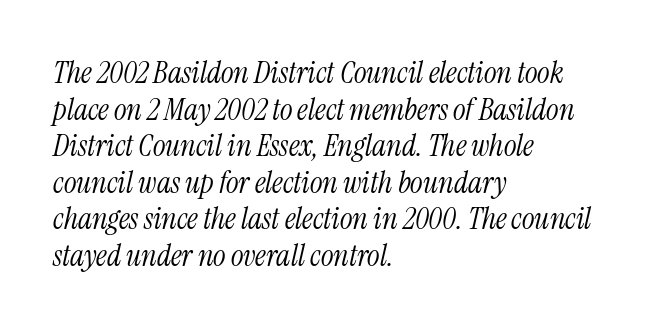
Look at the bottom of the vertical strokes: they flare into serifs here. Letters rest on an invisible, unmarked baseline. The typeface has the unassuming heft of standard copy or less. Left-aligned paragraph, ragged on the right. The line texture is even and compact thanks to regular tracking. Here the designer chose a conventional face with non-uniform glyph widths.
